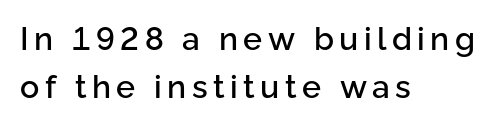
In terms of letterform style, serifs are entirely absent. Looks like regular typesetting: each glyph gets only the width it needs. Evenly set lines give the paragraph a standard silhouette. A student would call this left alignment; a typographer would say flush left, rag right. Characters remain perfectly vertical along every line.
